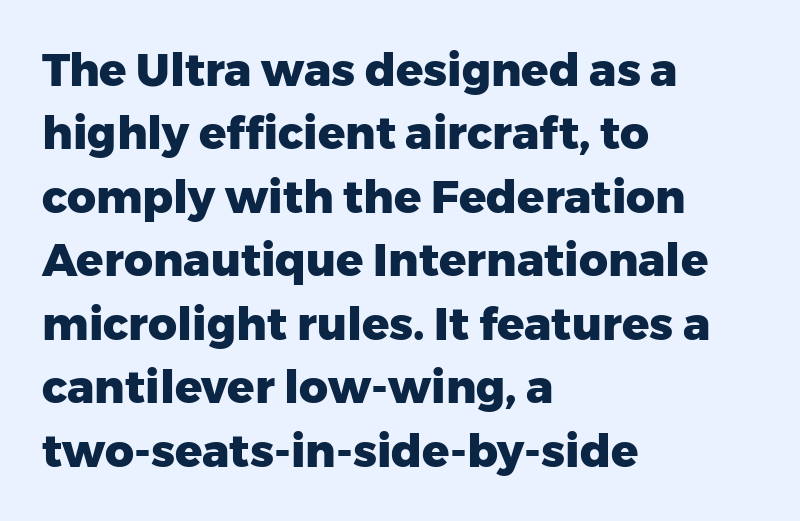
Serifs: no, the terminals of the letterforms are clean. This sample has the flowing, uneven cadence of proportional lettering. Rendered with straight, roman letterforms. You could call the tracking neutral — neither tight nor loose.
